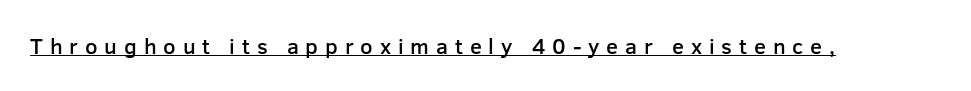
This sample uses expanded letter spacing, leaving extra air between glyphs. Students, this is semibold: more ink than regular, less than bold. The letters stand upright; this is a roman face. These characters rest on top of a visible drawn line.
